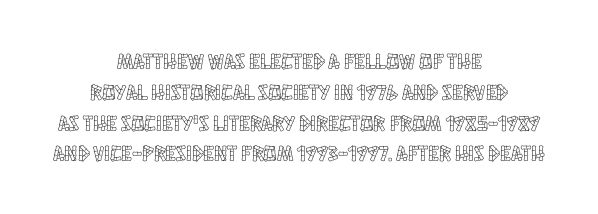
Nobody drew a line under any word here. How are the letters spaced? Ordinarily, with no added tracking. Summary of vertical rhythm: regular, with standard interline spacing. Upright lettering throughout. A student would call this center alignment; a typographer would say set centered.
